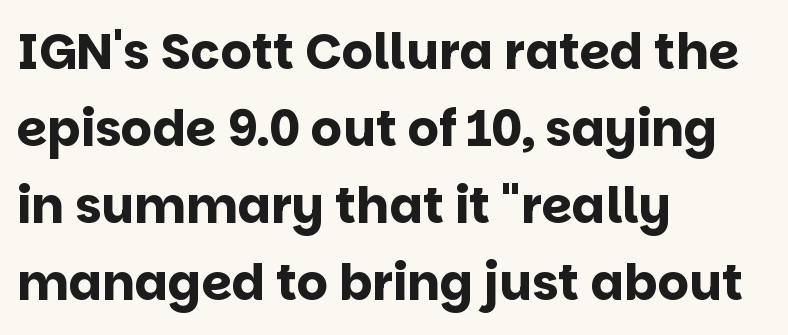
The image shows 49 px bold sans-serif type, upright; set left-aligned, normal line spacing (1.57x), normal letter spacing, not underlined; low stroke contrast and a large x-height.
